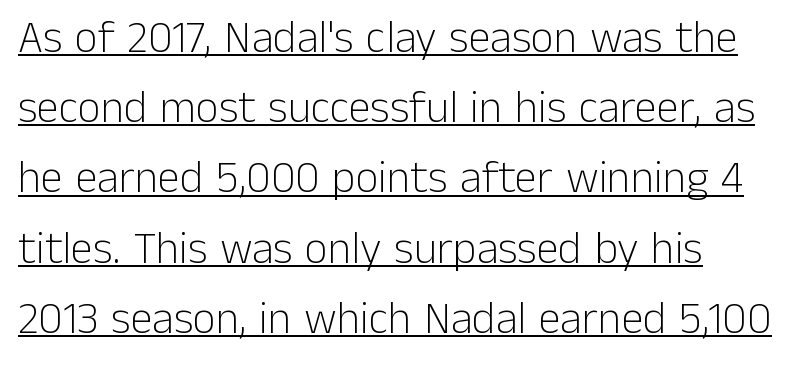
{"serif": "no", "italic": "no", "bold": "no", "weight": "light", "width": "normal", "stroke_contrast": "low", "x_height": "medium", "monospaced": "no", "underline": "yes", "align": "left", "line_spacing": "normal", "line_spacing_ratio": 1.56, "letter_spacing": "normal", "letter_spacing_em": 0.0, "glyph_px": 45}
